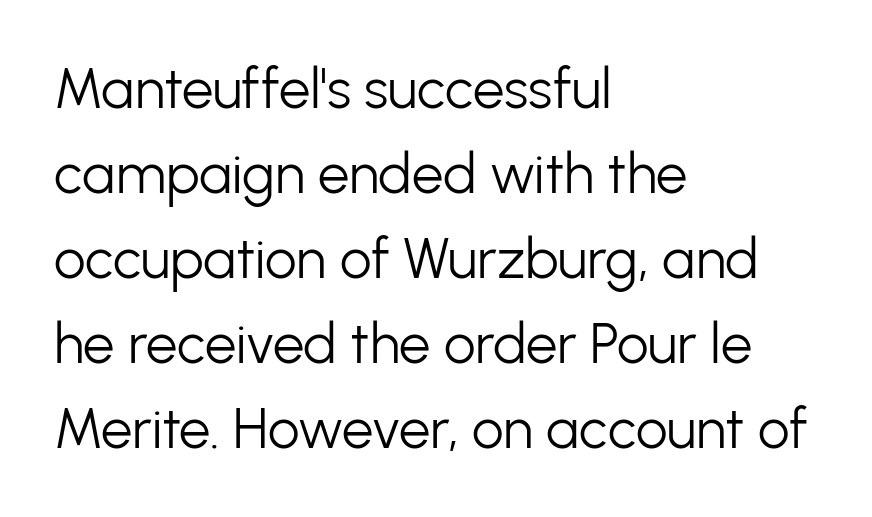
The image shows 56 px light sans-serif type, upright; set left-aligned, normal line spacing (1.52x), normal letter spacing, not underlined; low stroke contrast and a medium x-height.
